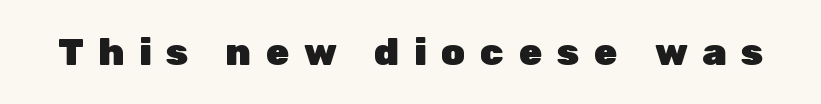
The image shows 38 px heavy sans-serif type, upright; set unusually wide letter spacing (+0.39 em), not underlined; low stroke contrast and a medium x-height.
